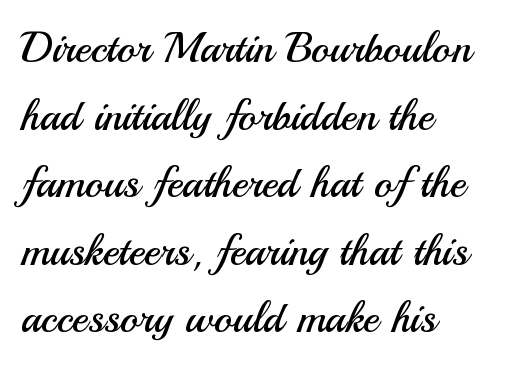
Q: Is the text bold? A: No.
Q: Is the text italic (slanted)? A: Yes.
Q: Is the typeface a serif or a sans-serif typeface? A: Sans-serif.
Q: Is the text underlined? A: No.
Q: How is the paragraph aligned? A: Left-aligned.
Q: Is the spacing between letters normal or unusually wide? A: Normal.
Q: Is the spacing between lines tight, normal or loose? A: Normal.
Q: Width (condensed, normal, or wide)? A: Normal.
Q: Stroke contrast? A: Medium.
Q: x-height? A: Small.
Q: Monospaced? A: No.
